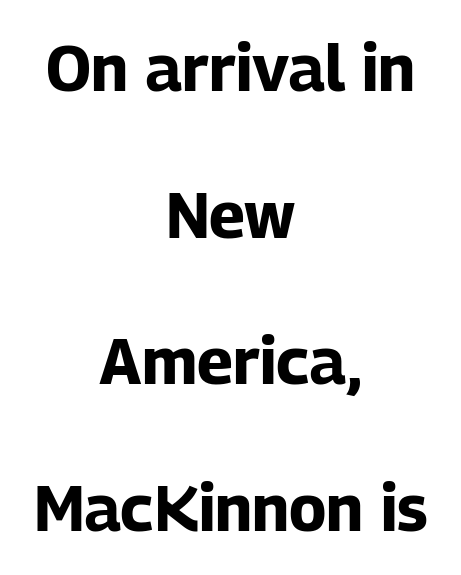
Q: Is the text bold? A: Yes.
Q: Is the text italic (slanted)? A: No, it is upright.
Q: Is the typeface a serif or a sans-serif typeface? A: Sans-serif.
Q: Is the text underlined? A: No.
Q: How is the paragraph aligned? A: Centered.
Q: Is the spacing between letters normal or unusually wide? A: Normal.
Q: Is the spacing between lines tight, normal or loose? A: Loose.
Q: Width (condensed, normal, or wide)? A: Normal.
Q: Stroke contrast? A: Low.
Q: x-height? A: Medium.
Q: Monospaced? A: No.
